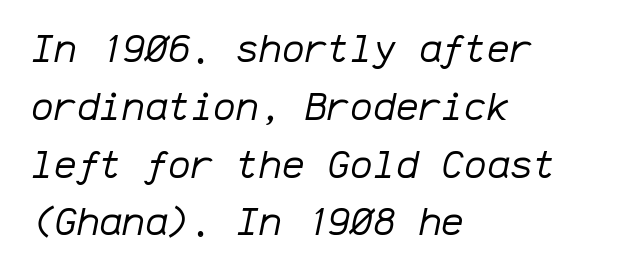
The compositor pushed each line to the left boundary. Characters are canted at an angle relative to the baseline's perpendicular. Stroke thickness stays within the range of a standard reading face or lighter. The line texture is even and compact thanks to regular tracking.
